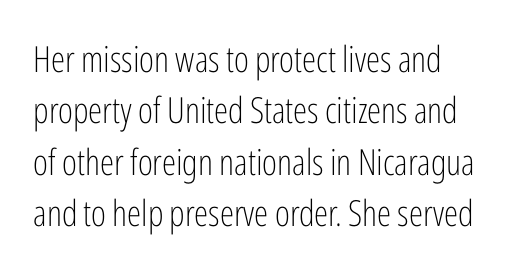
Do the characters align in a grid? No, the font is proportional. Each new line begins a customary step beneath the previous one. Vertical strokes here are truly vertical. These lines keep a tight, regular rhythm from letter to letter. The cut favours lightness, reaching ordinary text weight at its darkest. Bare-footed words on every line.
